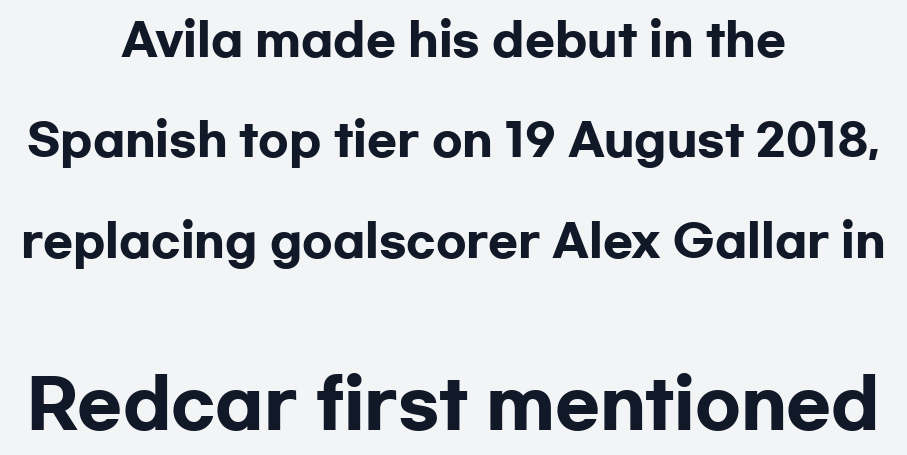
Note the varied advance widths — an 'i' is clearly narrower than an 'm'. A centered setting, common on invitations and titles, is used for this passage. No feet cap the strokes, marking this as sans-serif type. Strokes here are thick enough to call this a true bold. The area under the type is left untouched. Caption: upper text group reduced, lower text group enlarged.
